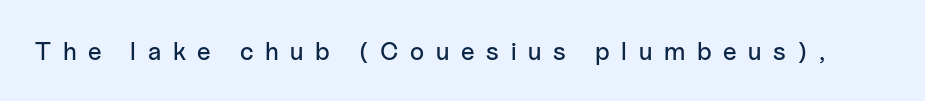
Check the space under the baseline: it is left empty. When letters stand straight like this, we call the style roman or upright. The rendering inserts visible extra space after every character.
